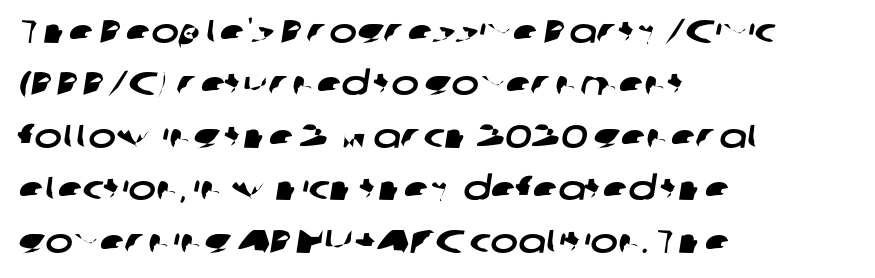
The image shows 33 px wide sans-serif type; set left-aligned, normal line spacing (1.59x), normal letter spacing, not underlined; low stroke contrast and a medium x-height.
